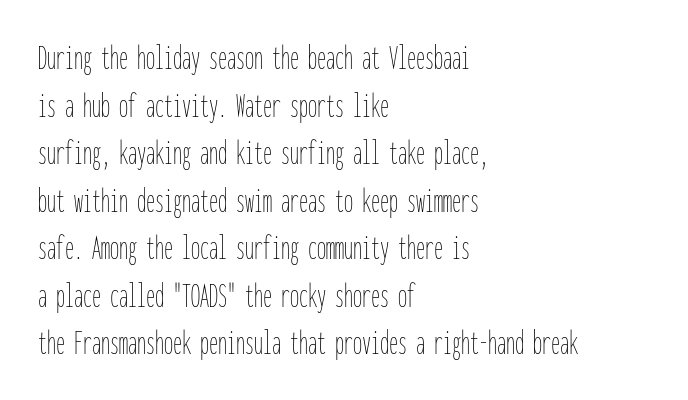
{"italic": "no", "bold": "no", "weight": "thin", "width": "condensed", "stroke_contrast": "low", "x_height": "medium", "monospaced": "yes", "underline": "no", "align": "left", "line_spacing": "normal", "line_spacing_ratio": 1.32, "letter_spacing": "normal", "letter_spacing_em": 0.0, "glyph_px": 36}
